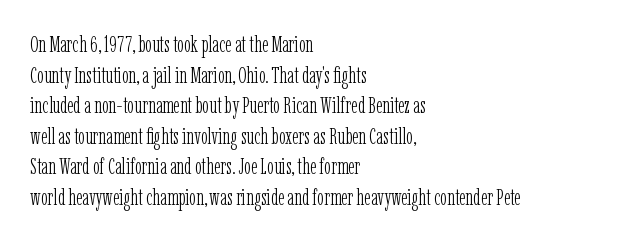
The image shows 23 px text type, upright; set left-aligned, normal line spacing (1.33x), normal letter spacing, not underlined.
